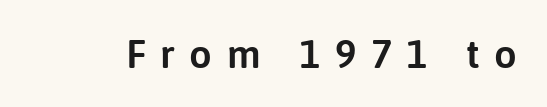
The image shows 40 px sans-serif type, upright; set unusually wide letter spacing (+0.36 em), not underlined; low stroke contrast and a medium x-height.
